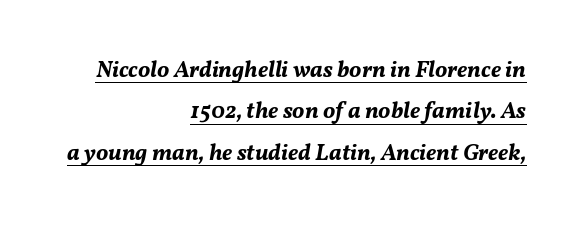
{"italic": "yes", "lean": "right", "slant_degrees": 11, "bold": "yes", "underline": "yes", "align": "right", "line_spacing_ratio": 1.8, "letter_spacing": "normal", "letter_spacing_em": 0.0, "glyph_px": 23}
